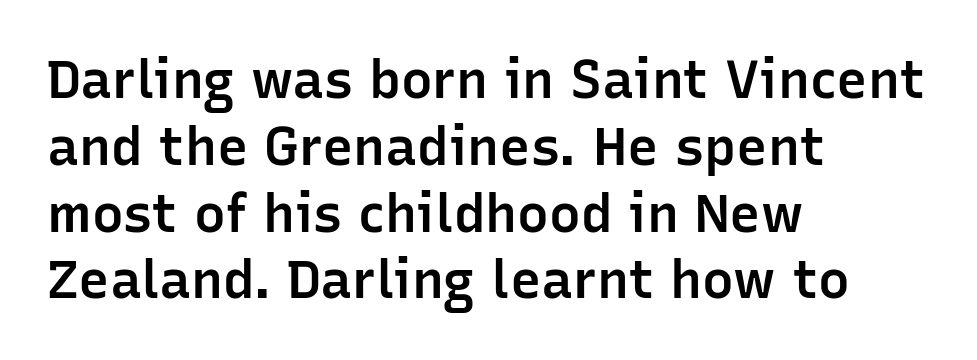
{"serif": "no", "italic": "no", "bold": "semi", "weight": "semibold", "width": "normal", "stroke_contrast": "low", "x_height": "medium", "monospaced": "no", "underline": "no", "align": "left", "line_spacing": "normal", "line_spacing_ratio": 1.26, "letter_spacing": "normal", "letter_spacing_em": 0.0, "glyph_px": 53}
